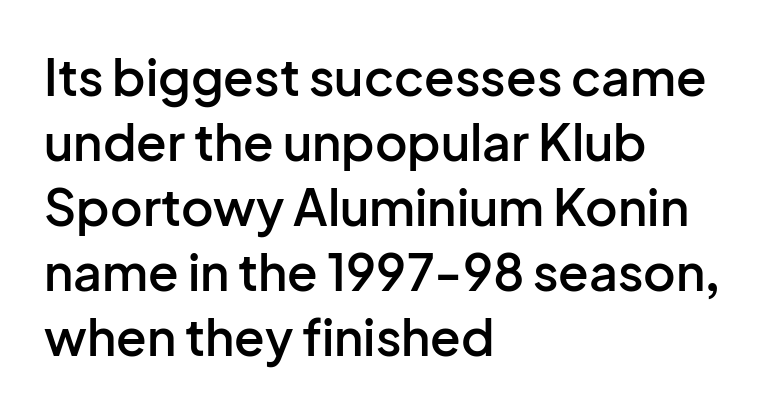
Layout note: lines flush left. There is no visible air inserted between adjacent glyphs. Ascenders rise straight up at ninety degrees. I'd describe the lettering as semibold — firm but not a full bold.
